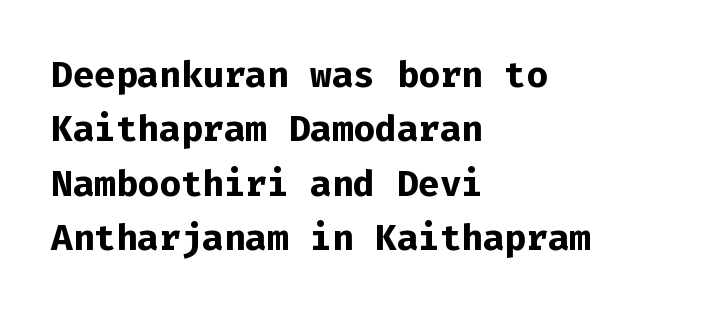
Q: Is the text bold? A: Yes.
Q: Is the text italic (slanted)? A: No, it is upright.
Q: Is the typeface a serif or a sans-serif typeface? A: Sans-serif.
Q: Is the text underlined? A: No.
Q: How is the paragraph aligned? A: Left-aligned.
Q: Is the spacing between letters normal or unusually wide? A: Normal.
Q: Is the spacing between lines tight, normal or loose? A: Normal.
Q: Width (condensed, normal, or wide)? A: Normal.
Q: Stroke contrast? A: Low.
Q: x-height? A: Medium.
Q: Monospaced? A: Yes.
